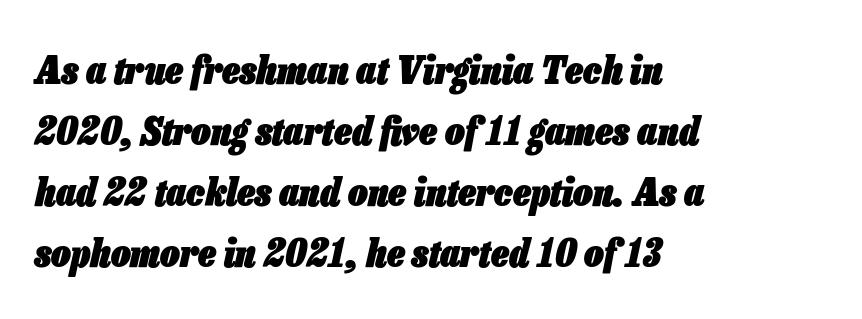
Q: Is the text bold? A: Yes.
Q: Is the text italic (slanted)? A: Yes, it leans right by about 13 degrees.
Q: Is the text underlined? A: No.
Q: How is the paragraph aligned? A: Left-aligned.
Q: Is the spacing between letters normal or unusually wide? A: Normal.
Q: Is the spacing between lines tight, normal or loose? A: Normal.
Q: Width (condensed, normal, or wide)? A: Condensed.
Q: Stroke contrast? A: Low.
Q: x-height? A: Medium.
Q: Monospaced? A: No.
